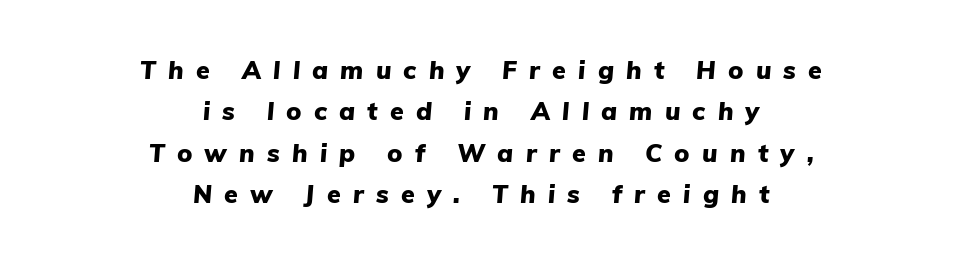
Which margin do the lines hug? Neither — every line sits in the middle. Does the weight exceed regular? Yes, all the way to bold. Between one letter and the next there's a generous, obvious gap. Successive baselines arrive at the customary interval.
